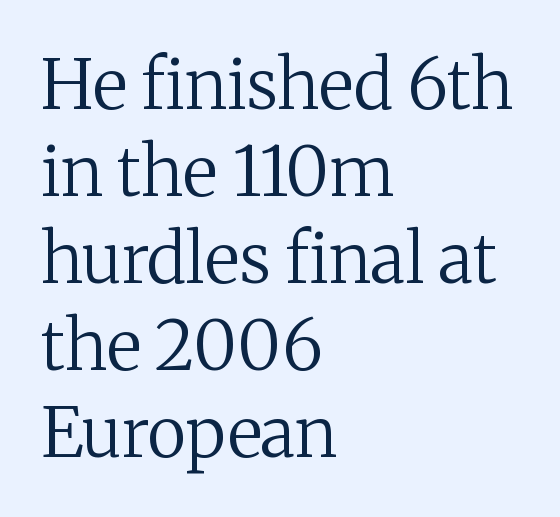
The image shows 69 px regular-weight serif type, upright; set left-aligned, normal line spacing (1.26x), normal letter spacing, not underlined; medium stroke contrast and a medium x-height.
